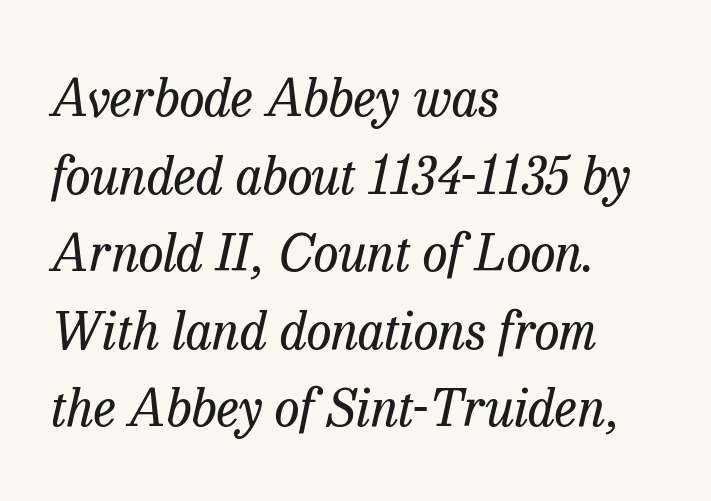
{"serif": "yes", "italic": "yes", "lean": "right", "slant_degrees": 13, "bold": "no", "weight": "regular", "width": "normal", "stroke_contrast": "low", "x_height": "medium", "monospaced": "no", "underline": "no", "align": "left", "line_spacing": "normal", "line_spacing_ratio": 1.52, "letter_spacing": "normal", "letter_spacing_em": 0.0, "glyph_px": 51}
